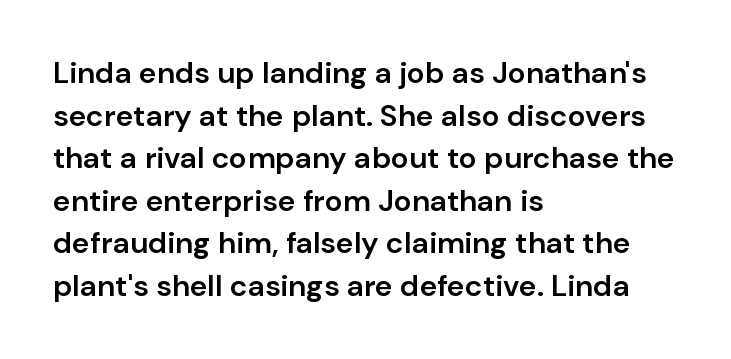
{"serif": "no", "italic": "no", "bold": "semi", "weight": "semibold", "width": "normal", "stroke_contrast": "low", "x_height": "medium", "monospaced": "no", "underline": "no", "align": "left", "line_spacing": "normal", "line_spacing_ratio": 1.42, "letter_spacing": "normal", "letter_spacing_em": 0.0, "glyph_px": 30}
